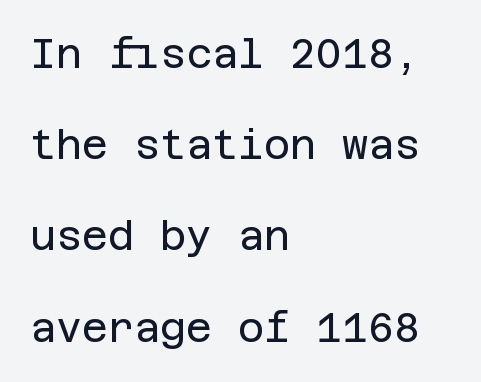
No word sits above an underline. Inter-character spacing is left at the font's built-in metrics. Alignment: flush left. Tall strokes in this sample are plumb rather than angled.
